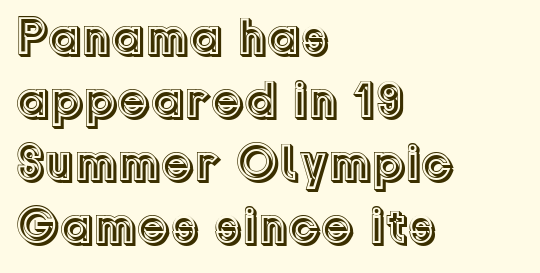
Plain, unruled lines of type. Varying glyph widths throughout — classic text-font behaviour. Is there any slant? The stems are plumb. Visually the block forms a straight wall on the left and a jagged coastline on the right. In terms of letterspacing, this is plain default setting.
